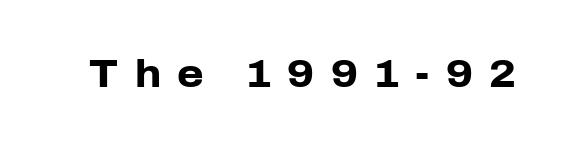
The image shows 38 px heavy sans-serif type, upright; set unusually wide letter spacing (+0.43 em), not underlined; low stroke contrast and a medium x-height.
